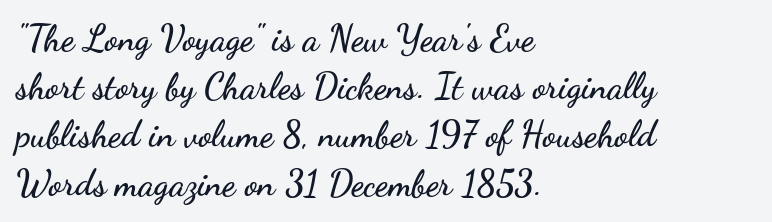
Q: Is the text italic (slanted)? A: Yes.
Q: Is the typeface a serif or a sans-serif typeface? A: Sans-serif.
Q: Is the text underlined? A: No.
Q: How is the paragraph aligned? A: Left-aligned.
Q: Is the spacing between letters normal or unusually wide? A: Normal.
Q: Is the spacing between lines tight, normal or loose? A: Normal.
Q: Width (condensed, normal, or wide)? A: Wide.
Q: Stroke contrast? A: Low.
Q: x-height? A: Small.
Q: Monospaced? A: No.
